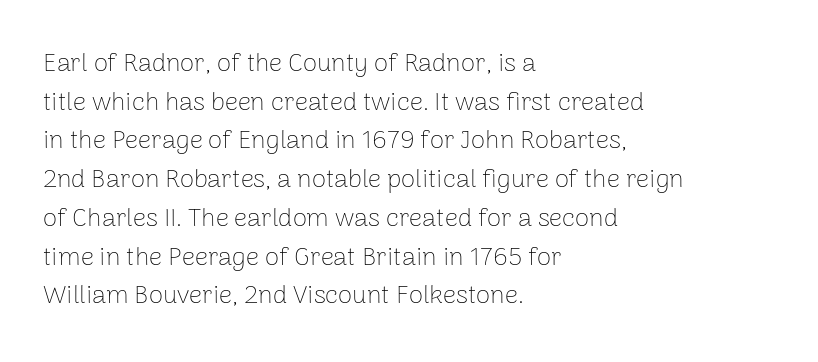
{"italic": "no", "bold": "no", "underline": "no", "align": "left", "line_spacing": "normal", "line_spacing_ratio": 1.49, "letter_spacing": "normal", "letter_spacing_em": 0.0, "glyph_px": 26}
